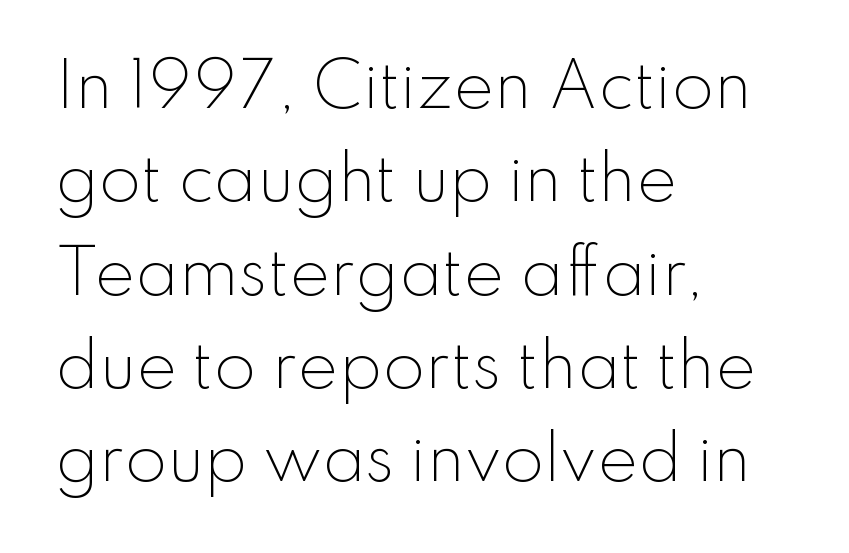
Q: Is the text bold? A: No.
Q: Is the text italic (slanted)? A: No, it is upright.
Q: Is the typeface a serif or a sans-serif typeface? A: Sans-serif.
Q: Is the text underlined? A: No.
Q: How is the paragraph aligned? A: Left-aligned.
Q: Is the spacing between letters normal or unusually wide? A: Normal.
Q: Is the spacing between lines tight, normal or loose? A: Normal.
Q: Width (condensed, normal, or wide)? A: Normal.
Q: Stroke contrast? A: Low.
Q: x-height? A: Small.
Q: Monospaced? A: No.
